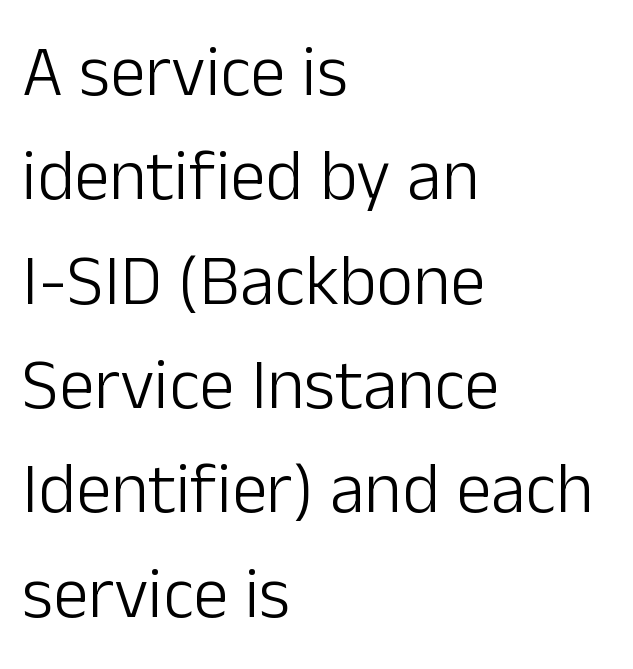
Q: Is the text bold? A: No.
Q: Is the text italic (slanted)? A: No, it is upright.
Q: Is the typeface a serif or a sans-serif typeface? A: Sans-serif.
Q: Is the text underlined? A: No.
Q: How is the paragraph aligned? A: Left-aligned.
Q: Is the spacing between letters normal or unusually wide? A: Normal.
Q: Is the spacing between lines tight, normal or loose? A: Normal.
Q: Width (condensed, normal, or wide)? A: Normal.
Q: Stroke contrast? A: Low.
Q: x-height? A: Medium.
Q: Monospaced? A: No.
